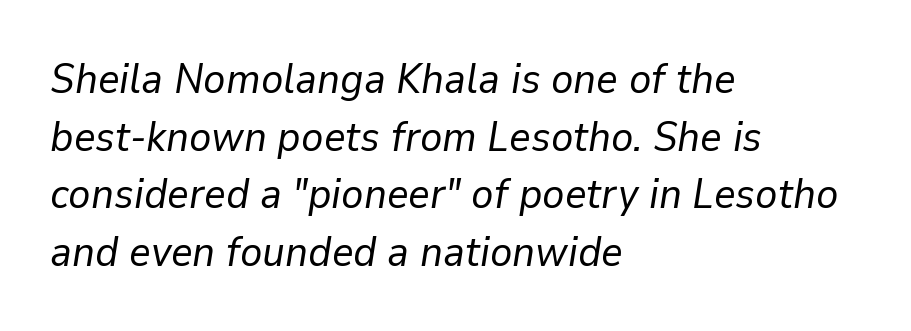
Layout note: lines flush left. Evenly set lines give the paragraph a standard silhouette. A bare baseline throughout the passage. On a weight scale, this lands at 450 or below. These lines are rendered in a variable-pitch font. Short note: letters normally spaced.
